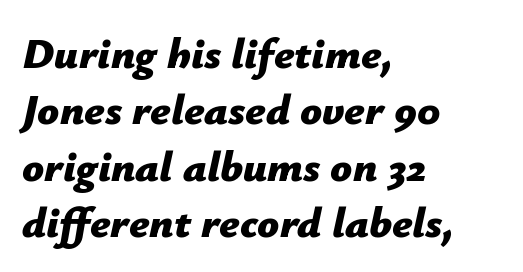
The image shows 43 px bold type, italic (leaning right); set left-aligned, normal line spacing (1.31x), normal letter spacing, not underlined; low stroke contrast and a medium x-height.
